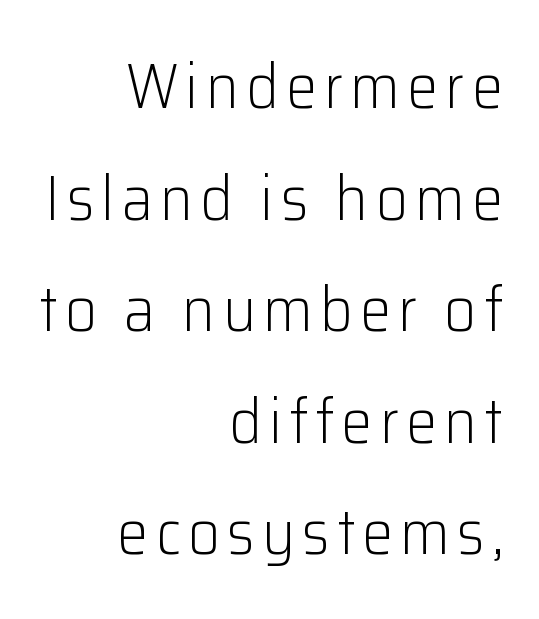
The image shows 63 px light sans-serif type, upright; set right-aligned, line spacing 1.77x, not underlined; low stroke contrast and a medium x-height.
